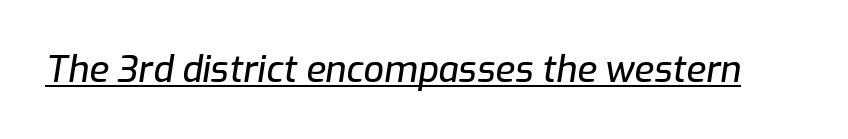
The image shows 36 px text type, italic (leaning right); set normal letter spacing, underlined; low stroke contrast and a medium x-height.
